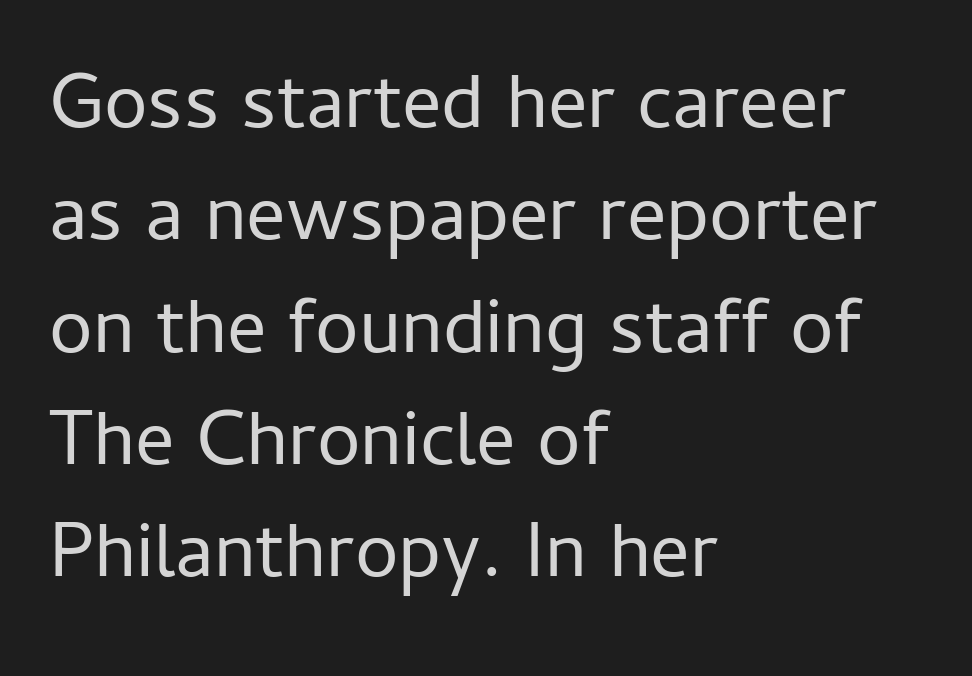
No feet cap the strokes, marking this as sans-serif type. Nobody touched the tracking dial on this one. The rag falls on the right side of this text block. Is this a fixed-width face? No — the glyphs have proportional, varying widths.
